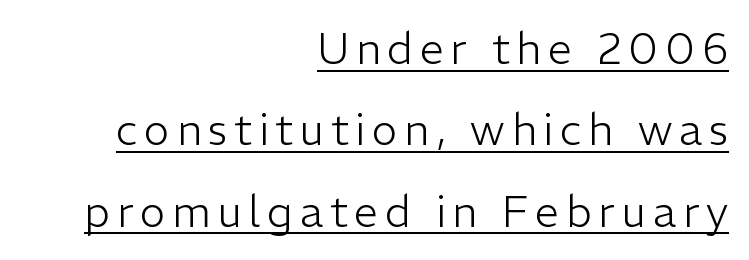
Do the characters align in a grid? No, the font is proportional. Each line of the rendering has a horizontal stroke beneath the glyphs. The font's upright variant was chosen for this text. Regarding serifs, this sample does without them. Is the stroke heavy? The answer is a plain regular-or-lighter. A student would call this right alignment; a typographer would say flush right, rag left.
